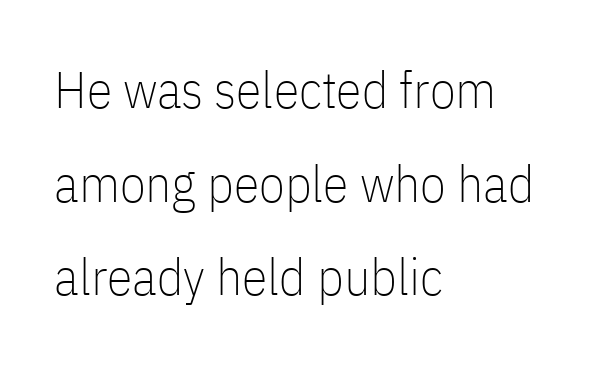
Q: Is the text bold? A: No.
Q: Is the text italic (slanted)? A: No, it is upright.
Q: Is the typeface a serif or a sans-serif typeface? A: Sans-serif.
Q: Is the text underlined? A: No.
Q: How is the paragraph aligned? A: Left-aligned.
Q: Is the spacing between letters normal or unusually wide? A: Normal.
Q: Width (condensed, normal, or wide)? A: Condensed.
Q: Stroke contrast? A: Low.
Q: x-height? A: Medium.
Q: Monospaced? A: No.
